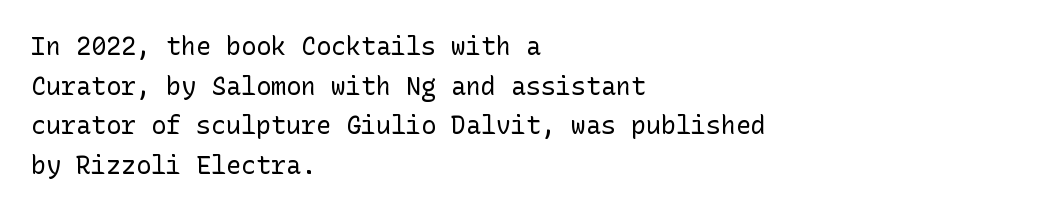
{"italic": "no", "bold": "no", "underline": "no", "align": "left", "line_spacing": "normal", "line_spacing_ratio": 1.59, "letter_spacing": "normal", "letter_spacing_em": 0.0, "glyph_px": 25}
